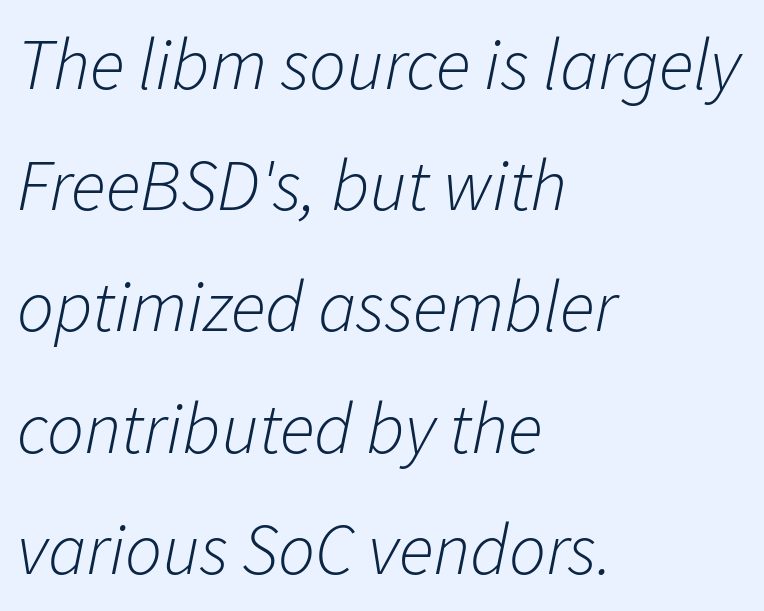
Q: Is the text bold? A: No.
Q: Is the text italic (slanted)? A: Yes, it leans right by about 11 degrees.
Q: Is the text underlined? A: No.
Q: How is the paragraph aligned? A: Left-aligned.
Q: Is the spacing between letters normal or unusually wide? A: Normal.
Q: Is the spacing between lines tight, normal or loose? A: Normal.
Q: Width (condensed, normal, or wide)? A: Normal.
Q: Stroke contrast? A: Low.
Q: x-height? A: Medium.
Q: Monospaced? A: No.
